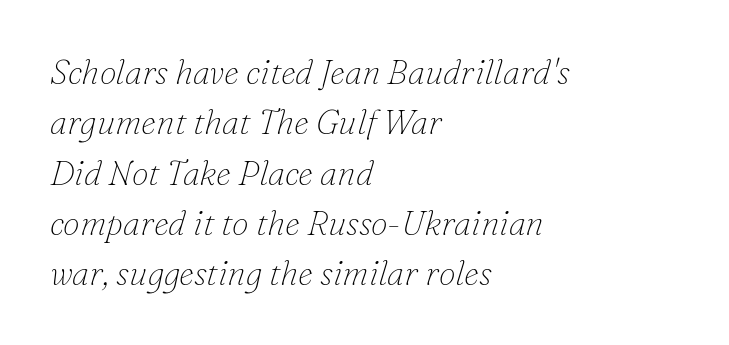
Q: Is the text bold? A: No.
Q: Is the text italic (slanted)? A: Yes, it leans right by about 16 degrees.
Q: Is the typeface a serif or a sans-serif typeface? A: Serif.
Q: Is the text underlined? A: No.
Q: How is the paragraph aligned? A: Left-aligned.
Q: Is the spacing between letters normal or unusually wide? A: Normal.
Q: Is the spacing between lines tight, normal or loose? A: Normal.
Q: Width (condensed, normal, or wide)? A: Normal.
Q: Stroke contrast? A: Low.
Q: x-height? A: Small.
Q: Monospaced? A: No.
